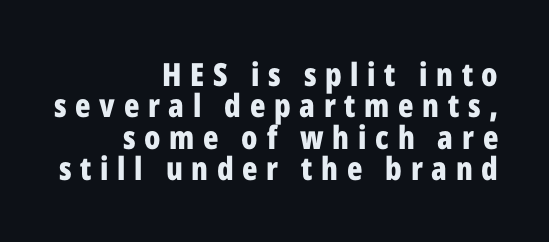
Q: Is the text bold? A: Yes.
Q: Is the text italic (slanted)? A: No, it is upright.
Q: Is the typeface a serif or a sans-serif typeface? A: Sans-serif.
Q: Is the text underlined? A: No.
Q: How is the paragraph aligned? A: Right-aligned.
Q: Is the spacing between letters normal or unusually wide? A: Unusually wide.
Q: Is the spacing between lines tight, normal or loose? A: Tight.
Q: Width (condensed, normal, or wide)? A: Condensed.
Q: Stroke contrast? A: Low.
Q: x-height? A: Medium.
Q: Monospaced? A: No.
